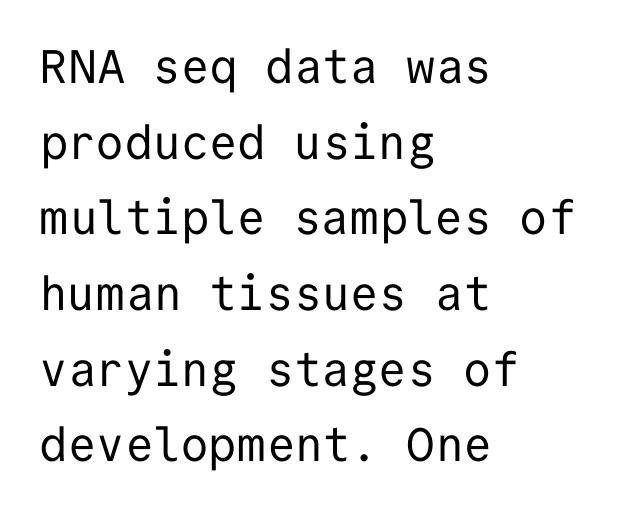
The image shows 47 px regular-weight sans-serif type, upright, monospaced; set left-aligned, normal line spacing (1.61x), normal letter spacing, not underlined; low stroke contrast and a medium x-height.
